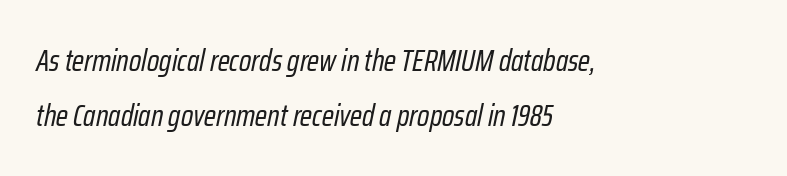
Q: Is the text bold? A: No.
Q: Is the text italic (slanted)? A: Yes, it leans right by about 12 degrees.
Q: Is the text underlined? A: No.
Q: How is the paragraph aligned? A: Left-aligned.
Q: Is the spacing between letters normal or unusually wide? A: Normal.
Q: Width (condensed, normal, or wide)? A: Condensed.
Q: Stroke contrast? A: Low.
Q: x-height? A: Medium.
Q: Monospaced? A: No.
